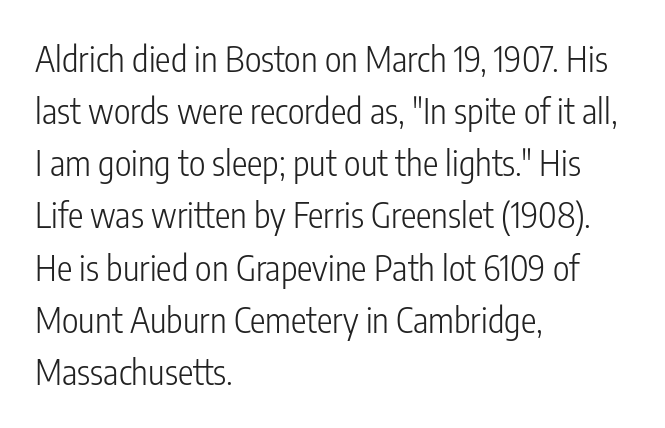
{"serif": "no", "italic": "no", "bold": "no", "weight": "light", "width": "condensed", "stroke_contrast": "low", "x_height": "medium", "monospaced": "no", "underline": "no", "align": "left", "line_spacing": "normal", "line_spacing_ratio": 1.49, "letter_spacing": "normal", "letter_spacing_em": 0.0, "glyph_px": 35}
